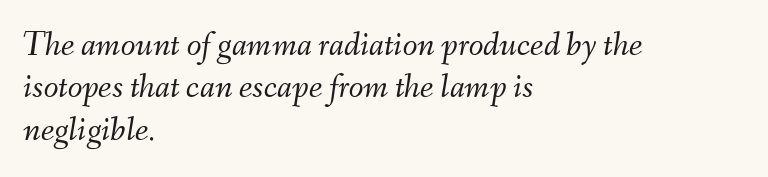
{"italic": "yes", "lean": "right", "slant_degrees": 9, "bold": "no", "weight": "light", "width": "normal", "stroke_contrast": "medium", "x_height": "small", "monospaced": "no", "underline": "no", "align": "left", "line_spacing": "normal", "line_spacing_ratio": 1.25, "letter_spacing": "normal", "letter_spacing_em": 0.0, "glyph_px": 34}
